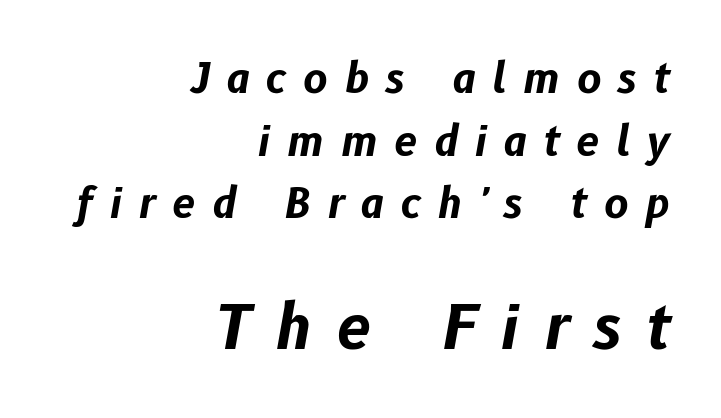
{"italic": "yes", "lean": "right", "slant_degrees": 10, "bold": "yes", "weight": "bold", "width": "normal", "stroke_contrast": "low", "x_height": "medium", "monospaced": "no", "underline": "no", "align": "right", "line_spacing": "normal", "line_spacing_ratio": 1.53, "letter_spacing": "wide", "letter_spacing_em": 0.41, "larger_block": "second", "size_ratio": 1.49, "glyph_px": 61}
